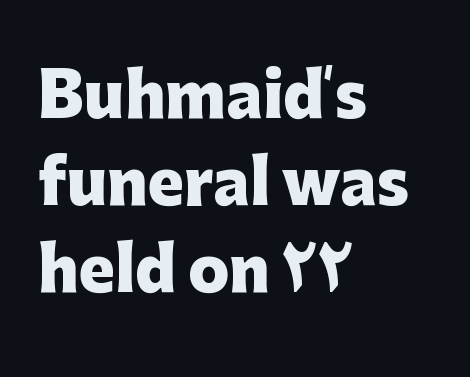
The image shows 60 px heavy sans-serif type, upright; set left-aligned, normal line spacing (1.45x), normal letter spacing, not underlined; low stroke contrast and a medium x-height.
